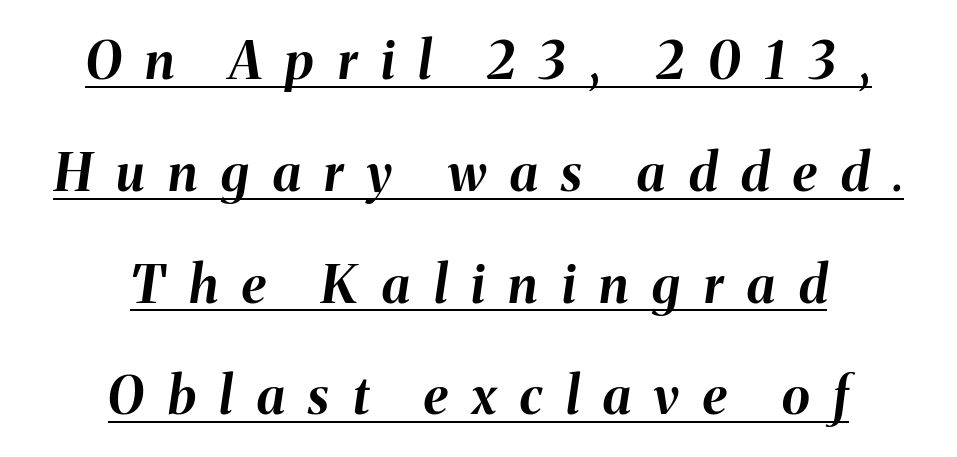
The image shows 52 px bold type, italic (leaning right); set centered, loose line spacing (2.15x), unusually wide letter spacing (+0.46 em), underlined; medium stroke contrast and a medium x-height.
